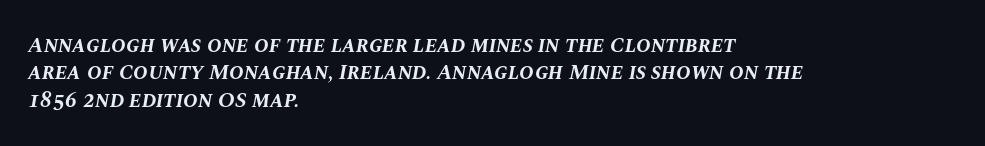
The image shows 22 px bold type, italic (leaning right); set left-aligned, line spacing 1.24x, normal letter spacing, not underlined.
